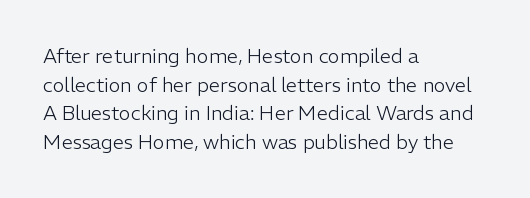
{"italic": "no", "bold": "no", "underline": "no", "align": "left", "line_spacing": "normal", "line_spacing_ratio": 1.43, "letter_spacing": "normal", "letter_spacing_em": 0.0, "glyph_px": 20}
